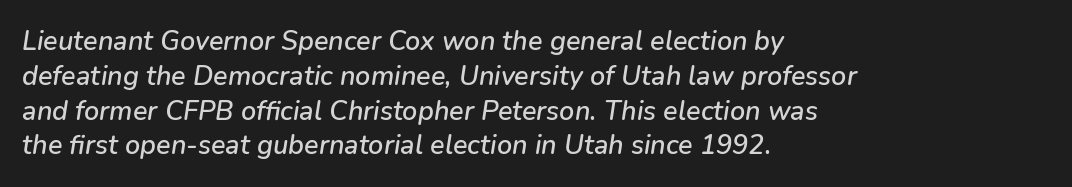
Q: Is the text italic (slanted)? A: Yes, it leans right by about 9 degrees.
Q: Is the text underlined? A: No.
Q: How is the paragraph aligned? A: Left-aligned.
Q: Is the spacing between letters normal or unusually wide? A: Normal.
Q: Is the spacing between lines tight, normal or loose? A: Normal.
